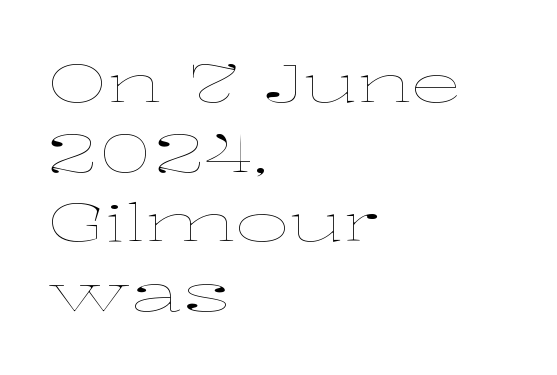
Q: Is the text bold? A: No.
Q: Is the text italic (slanted)? A: No, it is upright.
Q: Is the text underlined? A: No.
Q: How is the paragraph aligned? A: Left-aligned.
Q: Is the spacing between letters normal or unusually wide? A: Normal.
Q: Is the spacing between lines tight, normal or loose? A: Normal.
Q: Width (condensed, normal, or wide)? A: Wide.
Q: Stroke contrast? A: Low.
Q: x-height? A: Medium.
Q: Monospaced? A: No.
